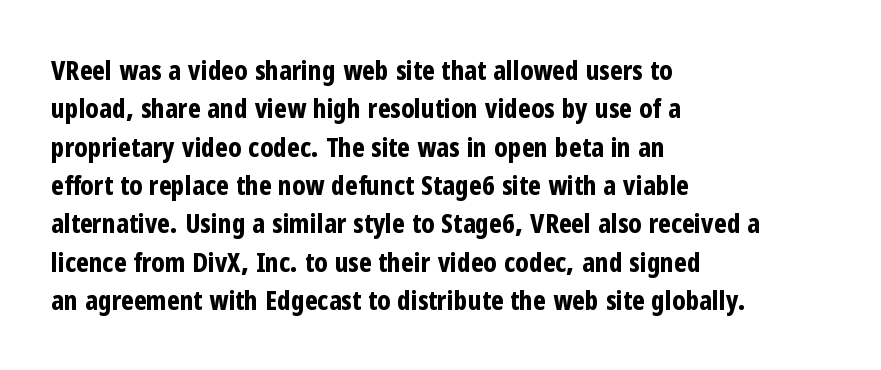
The image shows 27 px bold type, upright; set left-aligned, normal line spacing (1.42x), normal letter spacing, not underlined.
